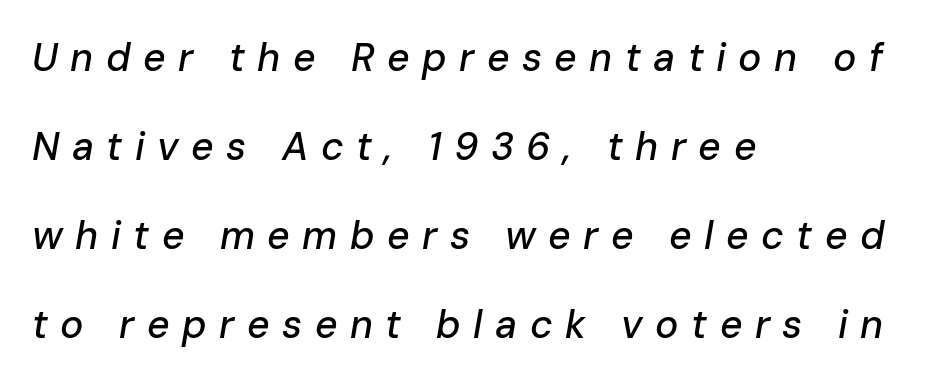
Observe the wide spacing: letters keep a clear distance from each other. Leading is clearly above the norm, producing a sparse column. Note the varied advance widths — an 'i' is clearly narrower than an 'm'. Is the type slanted? Yes — the strokes lean at a clear angle. All the whitespace from short lines collects on the right.
